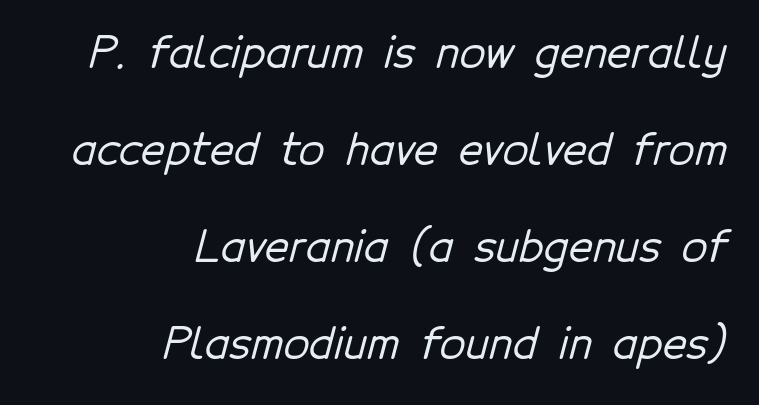
Underline: absent. This sample trades compactness for vertical openness between lines. Here the glyphs are tracked normally, forming tight word shapes. The passage is arranged like a letterhead date or caption credit — flush right. Observe the absence of serifs on each vertical stroke in this sample. The face used here is proportionally spaced, like ordinary book or web type.
